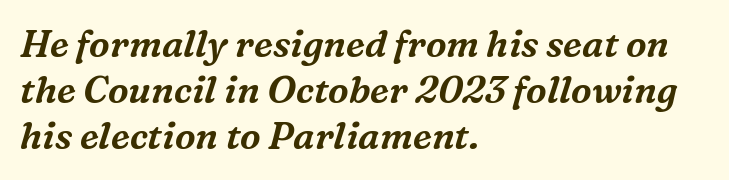
Clear beneath every line of the passage. Baseline-to-baseline distance is the conventional proportion of letter height. Notice how the stems are inclined rather than vertical — that's the hallmark of italics. Does the type have serifs? Yes, each stem ends in a small foot.
